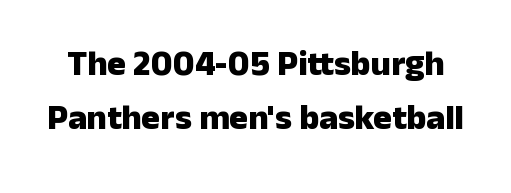
The image shows 35 px heavy sans-serif type, upright; set normal line spacing (1.53x), normal letter spacing, not underlined; low stroke contrast and a medium x-height.
